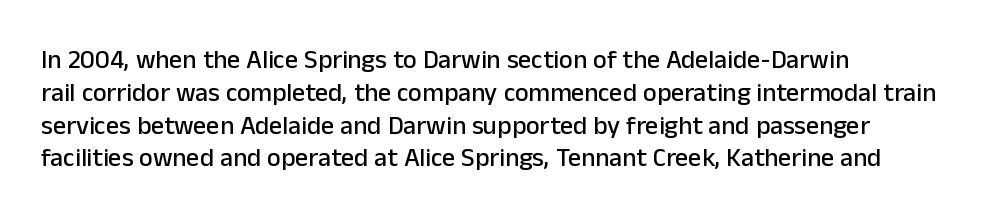
Q: Is the text italic (slanted)? A: No, it is upright.
Q: Is the text underlined? A: No.
Q: How is the paragraph aligned? A: Left-aligned.
Q: Is the spacing between letters normal or unusually wide? A: Normal.
Q: Is the spacing between lines tight, normal or loose? A: Normal.
